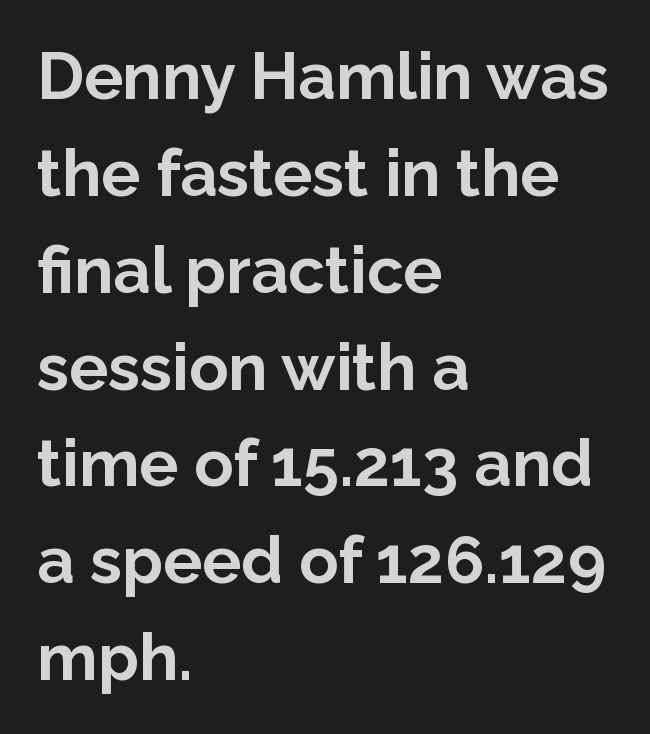
The image shows 65 px bold sans-serif type, upright; set left-aligned, normal line spacing (1.49x), normal letter spacing, not underlined; low stroke contrast and a medium x-height.
